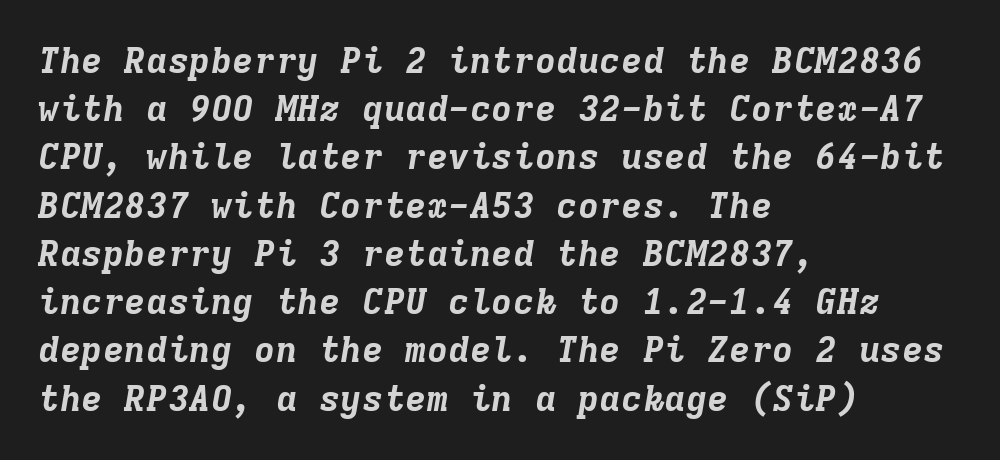
Weight: bold. Monospaced: the letters line up in strict vertical columns. Slant detected: the letters are inclined. What stands out about the letter spacing? Nothing — it is the standard amount. Quick note: interline space is typical. Teacher's note: observe the even left margin — that is flush-left alignment.
